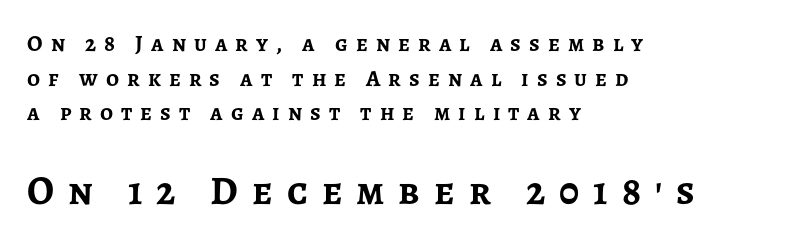
{"serif": "no", "italic": "no", "bold": "yes", "weight": "semibold", "width": "normal", "stroke_contrast": "low", "x_height": "medium", "monospaced": "no", "underline": "no", "align": "left", "line_spacing": "normal", "line_spacing_ratio": 1.51, "letter_spacing": "wide", "letter_spacing_em": 0.35, "larger_block": "second", "size_ratio": 1.74, "glyph_px": 40}
